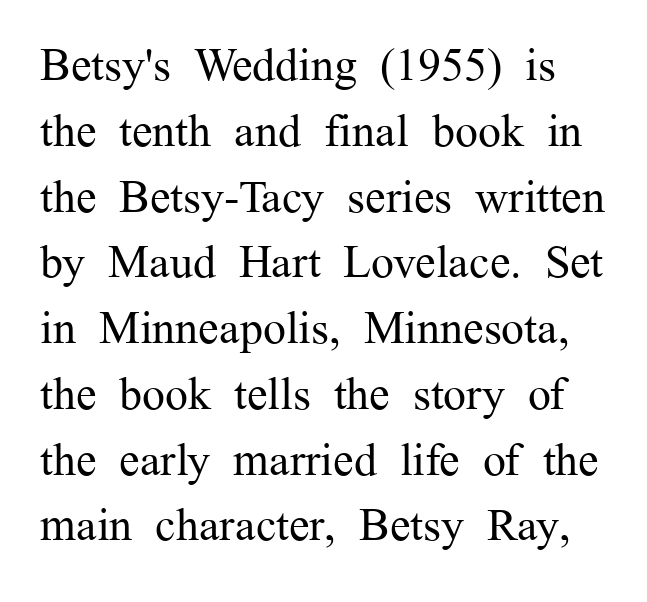
The image shows 46 px regular-weight serif type, upright; set normal line spacing (1.43x), normal letter spacing, not underlined; medium stroke contrast and a medium x-height.
